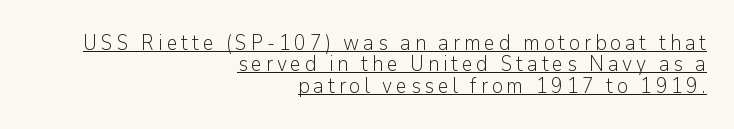
The font sits on the lighter half of the weight spectrum, regular included. Does the leading feel generous? Not at all — it's pinched. These lines were composed using upright roman letters. Quick note: underline on.
